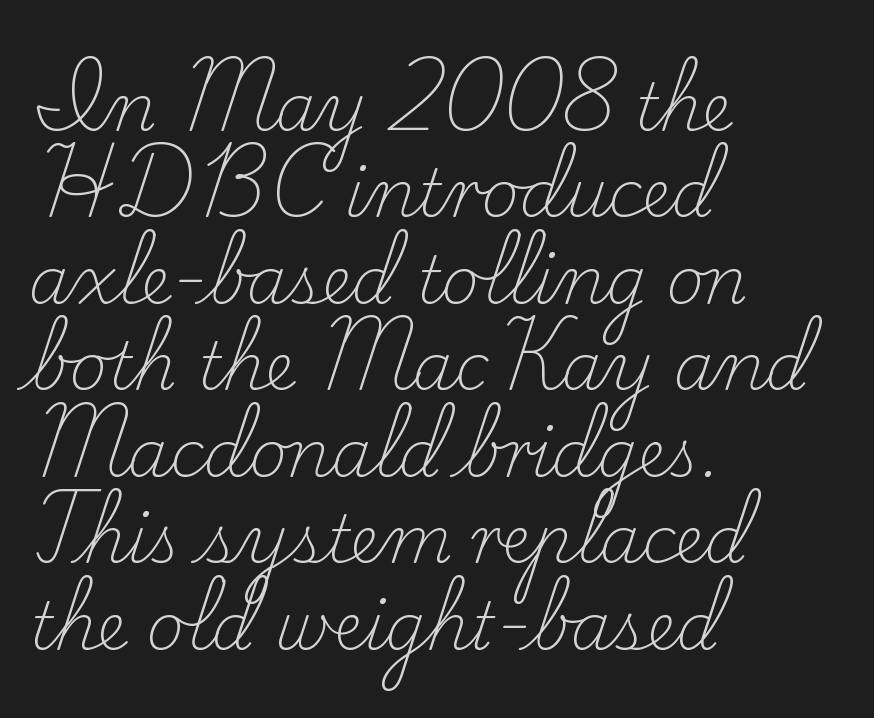
Q: Is the text bold? A: No.
Q: Is the text italic (slanted)? A: Yes.
Q: Is the typeface a serif or a sans-serif typeface? A: Serif.
Q: Is the text underlined? A: No.
Q: How is the paragraph aligned? A: Left-aligned.
Q: Is the spacing between letters normal or unusually wide? A: Normal.
Q: Is the spacing between lines tight, normal or loose? A: Normal.
Q: Width (condensed, normal, or wide)? A: Normal.
Q: Stroke contrast? A: Low.
Q: x-height? A: Small.
Q: Monospaced? A: No.
